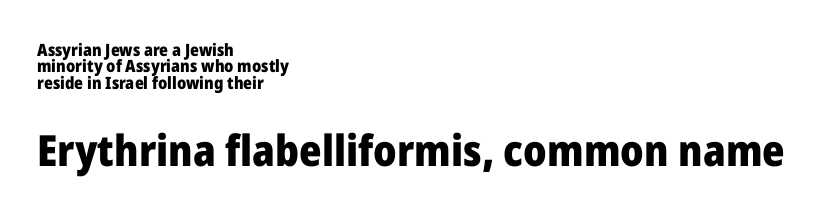
Q: Is the text bold? A: Yes.
Q: Is the text italic (slanted)? A: No, it is upright.
Q: Is the typeface a serif or a sans-serif typeface? A: Sans-serif.
Q: Is the text underlined? A: No.
Q: How is the paragraph aligned? A: Left-aligned.
Q: Is the spacing between letters normal or unusually wide? A: Normal.
Q: Is the spacing between lines tight, normal or loose? A: Tight.
Q: Which block of text is set in a larger size, the first (top) or the second (bottom)? A: The second (bottom) one.
Q: Width (condensed, normal, or wide)? A: Normal.
Q: Stroke contrast? A: Low.
Q: x-height? A: Medium.
Q: Monospaced? A: No.
